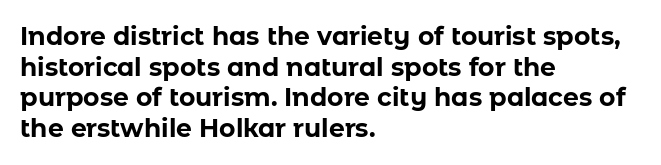
The image shows 25 px bold type, upright; set left-aligned, line spacing 1.23x, normal letter spacing, not underlined.
